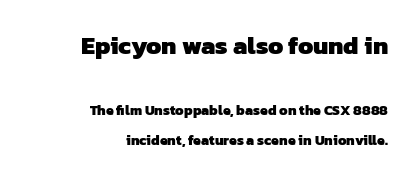
The image shows 25 px bold type; set right-aligned, loose line spacing (2.14x), normal letter spacing, not underlined; the first (top) block is 1.79x larger.
